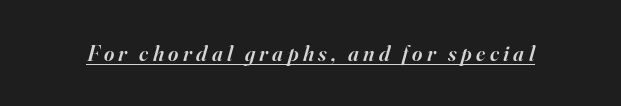
Compared with ordinary roman type, these characters are visibly tilted. What decoration does the sample have? An underline. The line texture is sparse and dotted thanks to wide tracking. Set as a demibold, roughly 600 on the weight scale.
